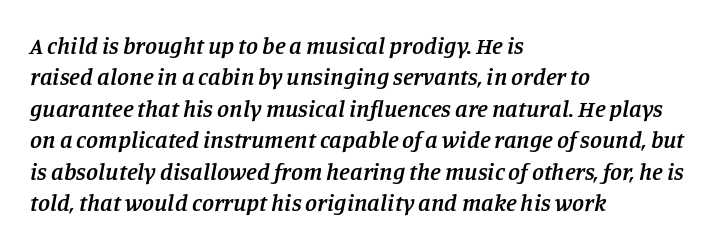
Q: Is the text bold? A: Semi-bold.
Q: Is the text italic (slanted)? A: Yes, it leans right by about 11 degrees.
Q: Is the text underlined? A: No.
Q: How is the paragraph aligned? A: Left-aligned.
Q: Is the spacing between letters normal or unusually wide? A: Normal.
Q: Is the spacing between lines tight, normal or loose? A: Normal.
